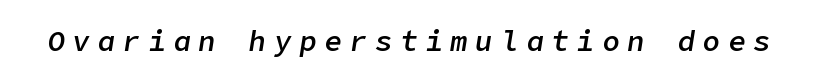
Q: Is the text bold? A: Semi-bold.
Q: Is the text italic (slanted)? A: Yes, it leans right by about 9 degrees.
Q: Is the text underlined? A: No.
Q: Is the spacing between letters normal or unusually wide? A: Unusually wide.
Q: Width (condensed, normal, or wide)? A: Normal.
Q: Stroke contrast? A: Low.
Q: x-height? A: Medium.
